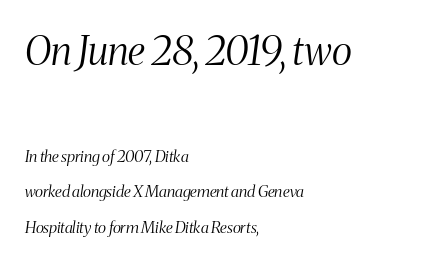
{"serif": "yes", "italic": "yes", "lean": "right", "slant_degrees": 8, "bold": "no", "weight": "light", "width": "condensed", "stroke_contrast": "medium", "x_height": "medium", "monospaced": "no", "underline": "no", "align": "left", "line_spacing": "loose", "line_spacing_ratio": 2.22, "letter_spacing": "normal", "letter_spacing_em": 0.0, "larger_block": "first", "size_ratio": 2.5, "glyph_px": 40}
